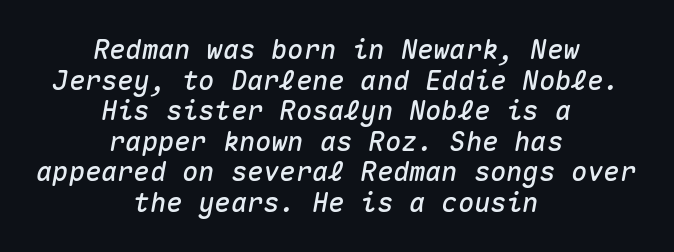
Beneath every word, the page is bare. Each new line begins almost immediately beneath the previous one. The paragraph has two soft edges and a firm central axis. The passage shown leans; its letterforms are oblique.
